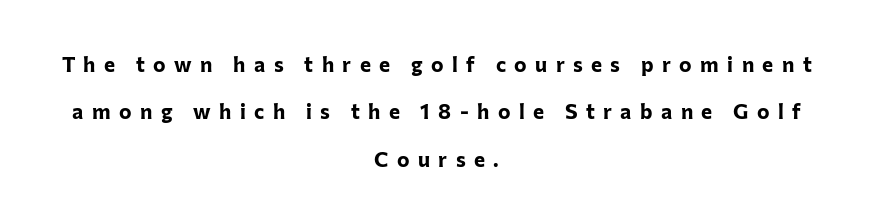
The image shows 21 px bold type, upright; set centered, loose line spacing (2.26x), unusually wide letter spacing (+0.4 em), not underlined.
